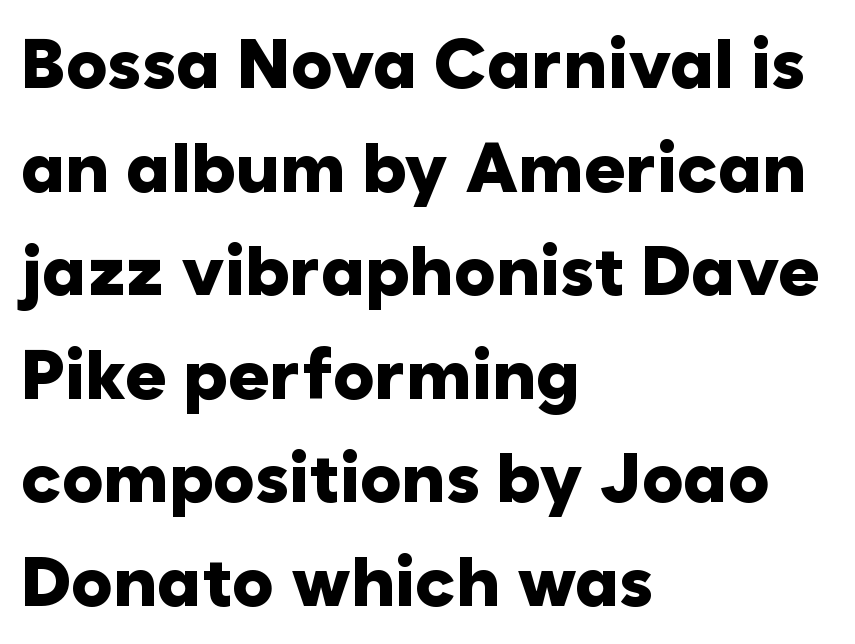
Q: Is the text bold? A: Yes.
Q: Is the text italic (slanted)? A: No, it is upright.
Q: Is the typeface a serif or a sans-serif typeface? A: Sans-serif.
Q: Is the text underlined? A: No.
Q: How is the paragraph aligned? A: Left-aligned.
Q: Is the spacing between letters normal or unusually wide? A: Normal.
Q: Is the spacing between lines tight, normal or loose? A: Normal.
Q: Width (condensed, normal, or wide)? A: Normal.
Q: Stroke contrast? A: Low.
Q: x-height? A: Medium.
Q: Monospaced? A: No.
